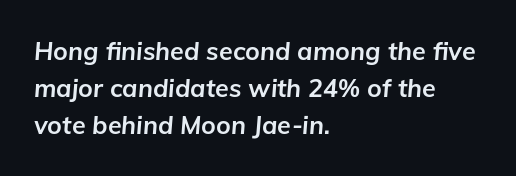
A clean baseline with only descenders dipping below it. You'd pick this weight for a headline — it's a proper bold. In terms of letterspacing, this is plain default setting. It's the slanting kind of type.
